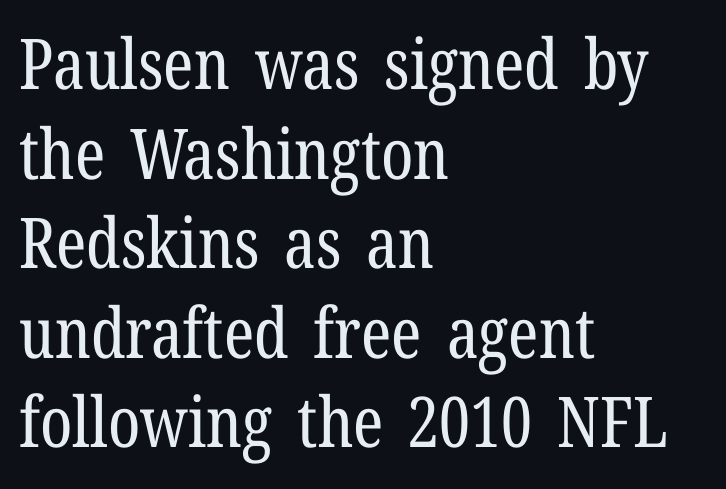
The image shows 70 px regular-weight, condensed serif type, upright; set left-aligned, normal line spacing (1.28x), normal letter spacing, not underlined; low stroke contrast and a medium x-height.
